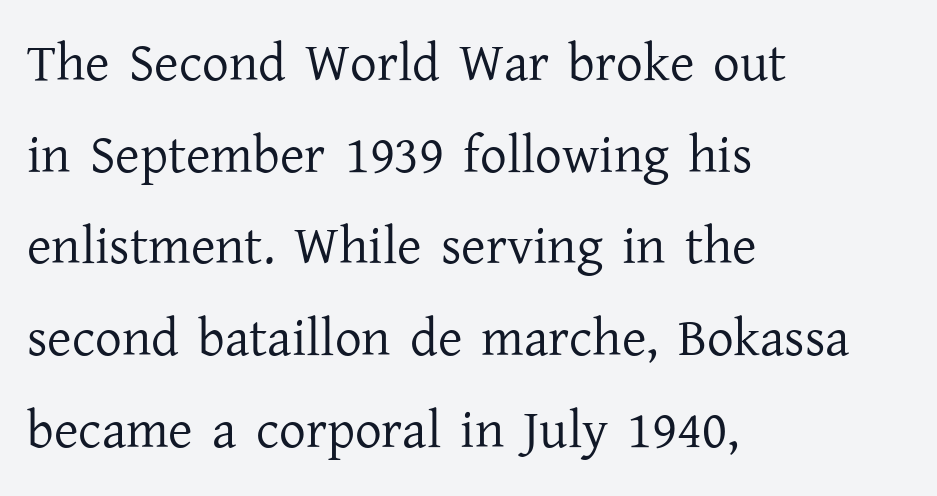
{"serif": "yes", "italic": "no", "bold": "no", "weight": "regular", "width": "normal", "stroke_contrast": "low", "x_height": "medium", "monospaced": "no", "underline": "no", "align": "left", "line_spacing_ratio": 1.73, "letter_spacing": "normal", "letter_spacing_em": 0.0, "glyph_px": 53}
